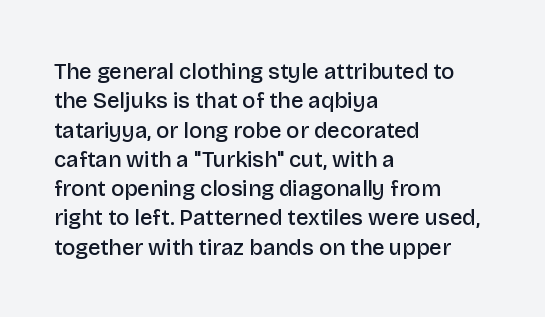
Q: Is the text bold? A: Semi-bold.
Q: Is the text italic (slanted)? A: No, it is upright.
Q: Is the text underlined? A: No.
Q: How is the paragraph aligned? A: Left-aligned.
Q: Is the spacing between letters normal or unusually wide? A: Normal.
Q: Is the spacing between lines tight, normal or loose? A: Normal.
